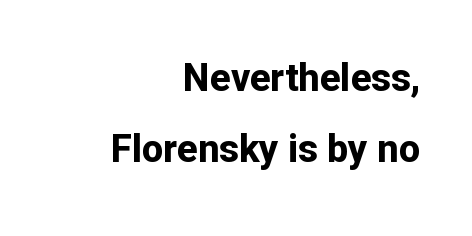
The image shows 38 px bold sans-serif type, upright; set right-aligned, line spacing 1.88x, normal letter spacing, not underlined; low stroke contrast and a medium x-height.
